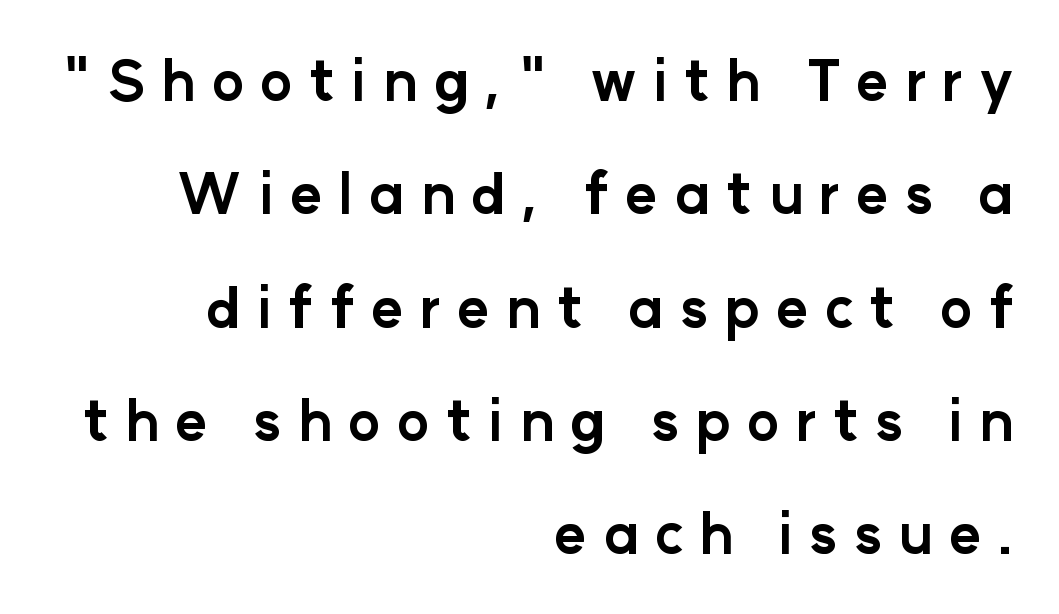
What kind of face is this? One without serifs — a sans. Short note: letters widely spaced. Plenty of ink on the page — the face is bold. Quick note: underline off.
